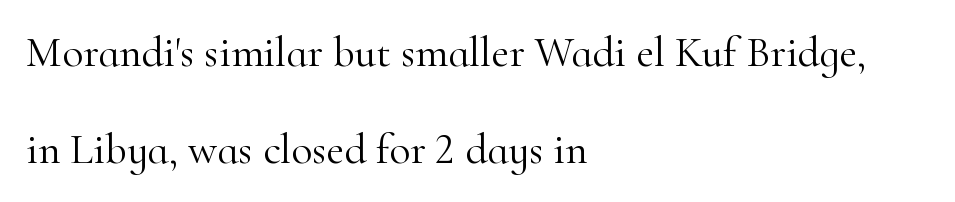
Q: Is the text bold? A: No.
Q: Is the text italic (slanted)? A: No, it is upright.
Q: Is the typeface a serif or a sans-serif typeface? A: Serif.
Q: Is the text underlined? A: No.
Q: How is the paragraph aligned? A: Left-aligned.
Q: Is the spacing between letters normal or unusually wide? A: Normal.
Q: Is the spacing between lines tight, normal or loose? A: Loose.
Q: Width (condensed, normal, or wide)? A: Normal.
Q: Stroke contrast? A: High.
Q: x-height? A: Small.
Q: Monospaced? A: No.
